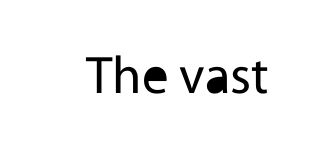
The image shows 53 px regular-weight sans-serif type, upright; set normal letter spacing, not underlined; a medium x-height.
